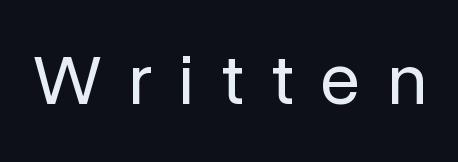
{"serif": "no", "italic": "no", "bold": "no", "weight": "regular", "width": "normal", "stroke_contrast": "low", "x_height": "medium", "monospaced": "no", "underline": "no", "letter_spacing": "wide", "letter_spacing_em": 0.38, "glyph_px": 72}
